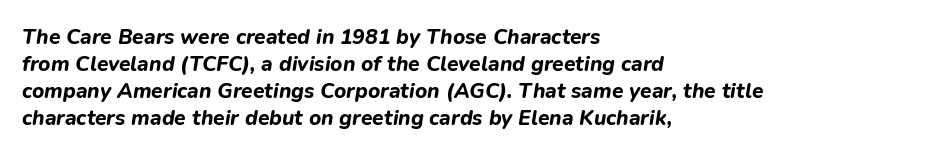
Q: Is the text bold? A: Yes.
Q: Is the text italic (slanted)? A: Yes, it leans right by about 9 degrees.
Q: Is the text underlined? A: No.
Q: How is the paragraph aligned? A: Left-aligned.
Q: Is the spacing between letters normal or unusually wide? A: Normal.
Q: Is the spacing between lines tight, normal or loose? A: Normal.
